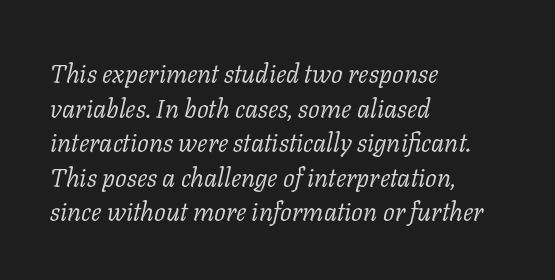
Honestly, the row spacing looks completely unremarkable. These lines were composed using italics. Unmarked baselines from the first word to the last. Summary of weight: not heavy and not bold.
